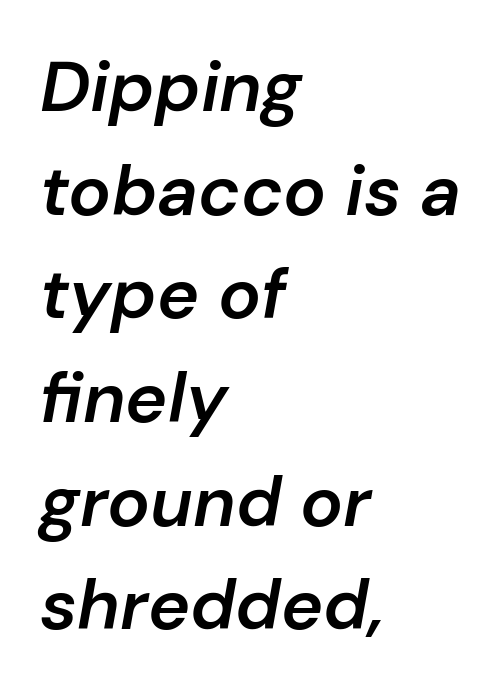
Varying glyph widths throughout — classic text-font behaviour. Anything drawn beneath the words? Only blank space. Look at the tracking — it's just the regular setting, nothing added. The axis of the letterforms is tilted away from vertical. Heft: intermediate — a semibold.
